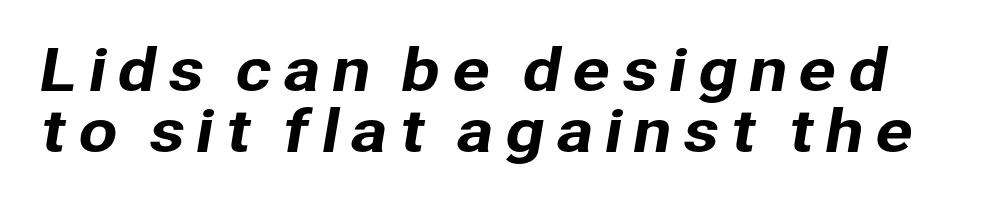
The image shows 57 px sans-serif type; set tight line spacing (1.07x), not underlined; low stroke contrast and a medium x-height.
